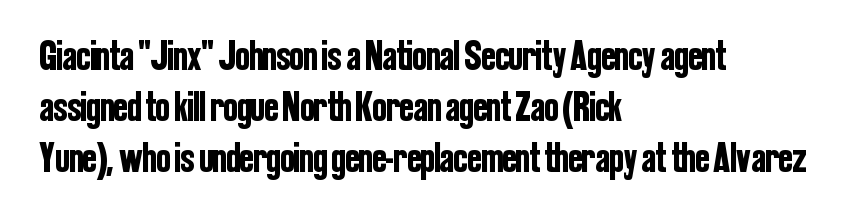
The image shows 41 px condensed sans-serif type, upright; set left-aligned, normal line spacing (1.25x), normal letter spacing, not underlined; low stroke contrast and a medium x-height.
